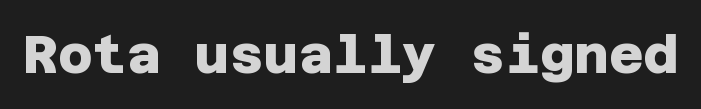
{"serif": "no", "bold": "yes", "weight": "heavy", "width": "normal", "stroke_contrast": "low", "x_height": "large", "underline": "no", "letter_spacing": "normal", "letter_spacing_em": 0.0, "glyph_px": 53}
